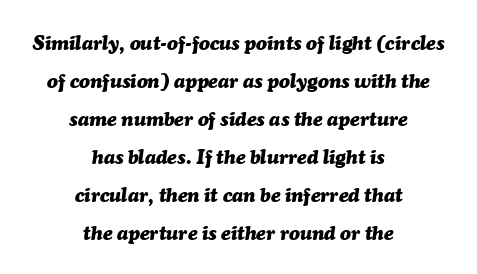
{"italic": "yes", "lean": "right", "slant_degrees": 7, "bold": "yes", "underline": "no", "align": "center", "line_spacing": "loose", "line_spacing_ratio": 1.9, "letter_spacing": "normal", "letter_spacing_em": 0.0, "glyph_px": 20}
